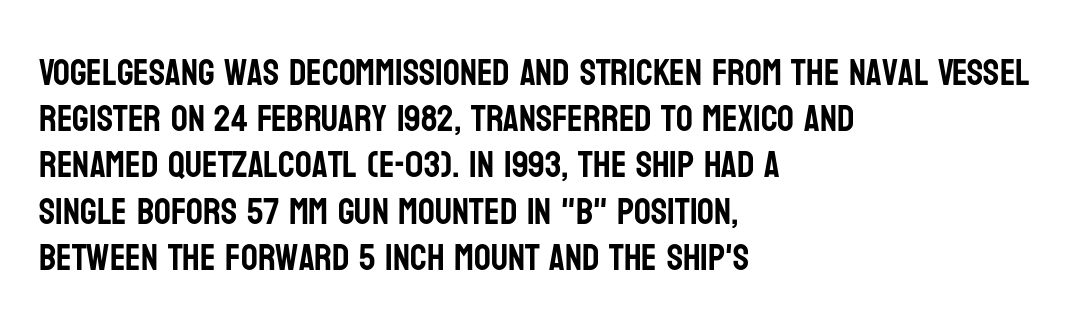
{"serif": "no", "italic": "no", "width": "condensed", "stroke_contrast": "low", "x_height": "large", "monospaced": "no", "underline": "no", "align": "left", "line_spacing": "normal", "line_spacing_ratio": 1.25, "letter_spacing": "normal", "letter_spacing_em": 0.0, "glyph_px": 37}
